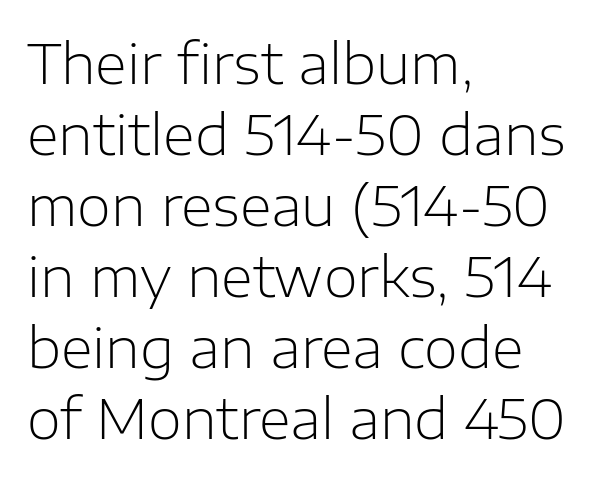
This is the regular roman posture of the typeface. The lines sit at an ordinary, default distance from one another. Quick note: underline off. The face used here is a sans, in the tradition of grotesques and geometrics. The passage shown is not bold in any degree. The passage shown is typed in a proportional face where columns would drift.
